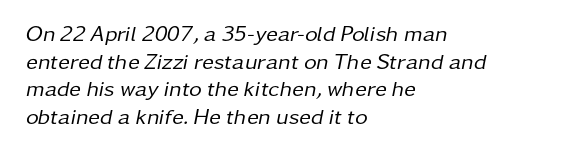
Q: Is the text bold? A: No.
Q: Is the text italic (slanted)? A: Yes, it leans right by about 11 degrees.
Q: Is the text underlined? A: No.
Q: How is the paragraph aligned? A: Left-aligned.
Q: Is the spacing between letters normal or unusually wide? A: Normal.
Q: Is the spacing between lines tight, normal or loose? A: Normal.
